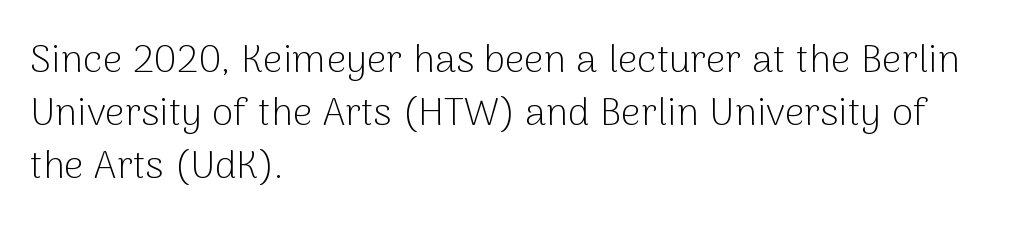
The image shows 39 px light sans-serif type, upright; set left-aligned, normal line spacing (1.36x), normal letter spacing, not underlined; low stroke contrast and a medium x-height.
